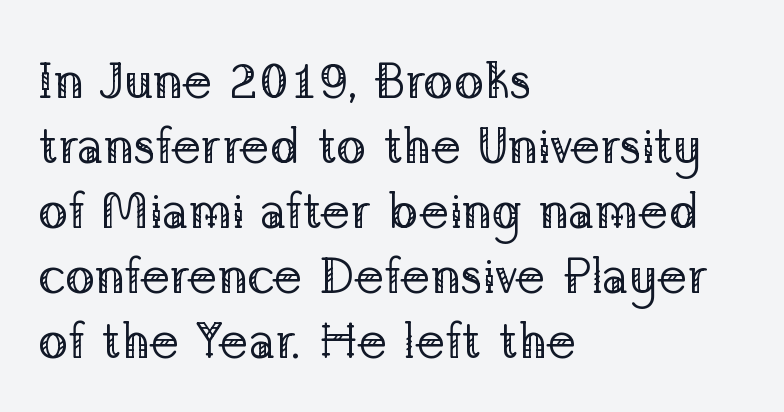
The image shows 50 px regular-weight serif type, upright; set left-aligned, normal line spacing (1.3x), normal letter spacing, not underlined; low stroke contrast and a medium x-height.
